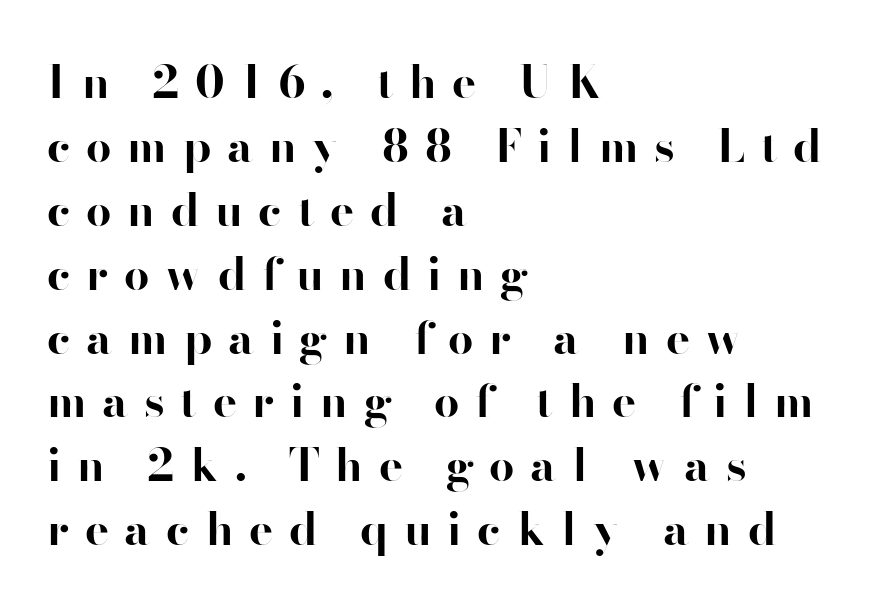
Descenders are the only things crossing below the line. The vertical gap from one line to the next is medium. Every letter is thick-stroked: bold, no question. You could only call the tracking loose — the letters float apart. The passage shown is typed in a proportional face where columns would drift.
